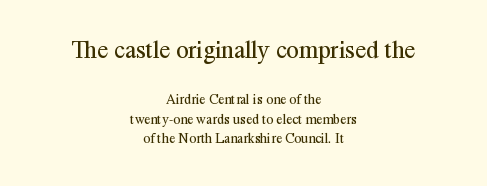
Q: Is the text bold? A: No.
Q: Is the text italic (slanted)? A: No, it is upright.
Q: Is the text underlined? A: No.
Q: How is the paragraph aligned? A: Centered.
Q: Is the spacing between letters normal or unusually wide? A: Normal.
Q: Is the spacing between lines tight, normal or loose? A: Normal.
Q: Which block of text is set in a larger size, the first (top) or the second (bottom)? A: The first (top) one.
